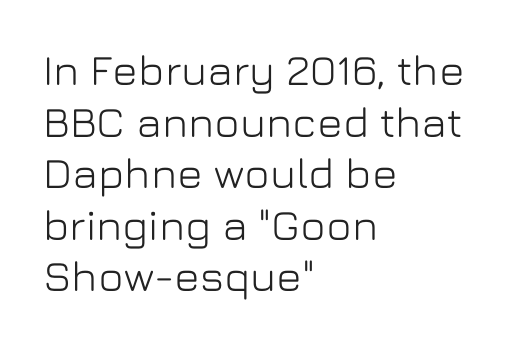
Casual observation: everything's shoved over to the left. The passage shown is typed in a proportional face where columns would drift. Any mark beneath the type? The region is blank. Type style note: lacks serifs. Posture: upright roman.
